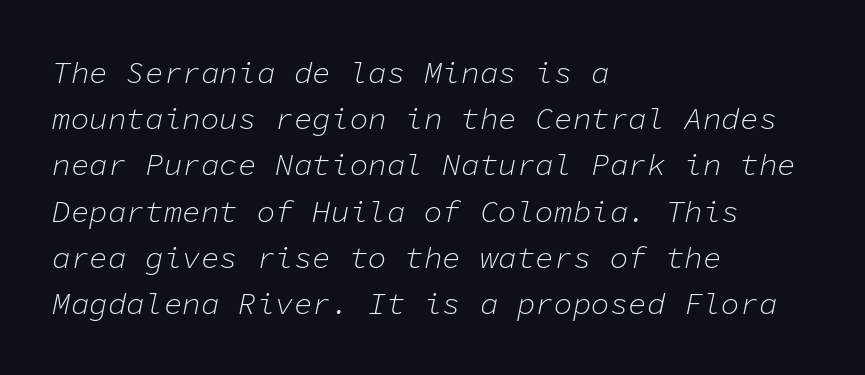
The image shows 31 px light type, italic (leaning right), monospaced; set left-aligned, normal line spacing (1.49x), normal letter spacing, not underlined; low stroke contrast and a medium x-height.
